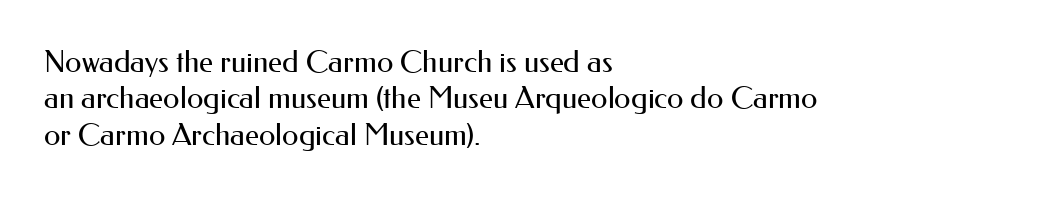
The image shows 30 px regular-weight sans-serif type, upright; set left-aligned, line spacing 1.21x, normal letter spacing, not underlined; medium stroke contrast and a small x-height.
